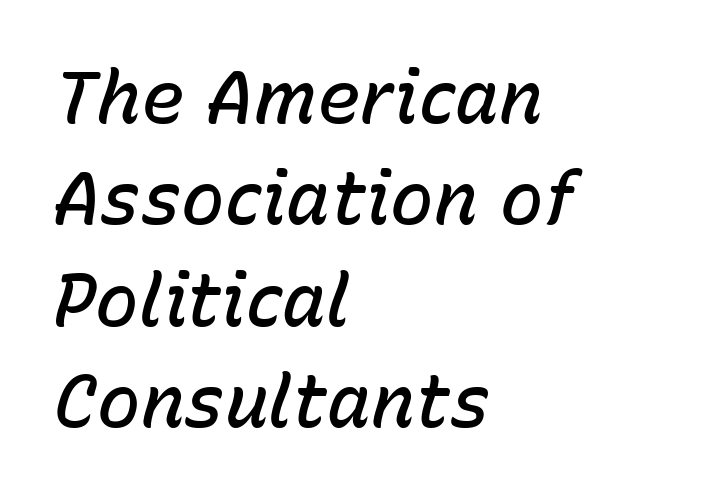
The image shows 73 px semibold type, italic (leaning right); set left-aligned, normal line spacing (1.39x), normal letter spacing, not underlined; low stroke contrast and a medium x-height.
